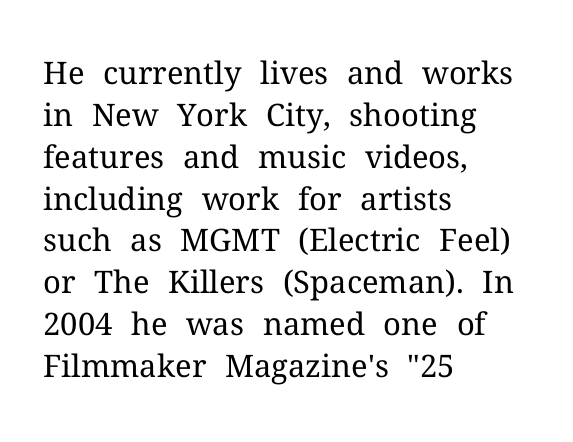
Q: Is the text bold? A: No.
Q: Is the text italic (slanted)? A: No, it is upright.
Q: Is the typeface a serif or a sans-serif typeface? A: Serif.
Q: Is the text underlined? A: No.
Q: How is the paragraph aligned? A: Left-aligned.
Q: Is the spacing between letters normal or unusually wide? A: Normal.
Q: Is the spacing between lines tight, normal or loose? A: Normal.
Q: Width (condensed, normal, or wide)? A: Normal.
Q: Stroke contrast? A: Medium.
Q: x-height? A: Medium.
Q: Monospaced? A: No.
